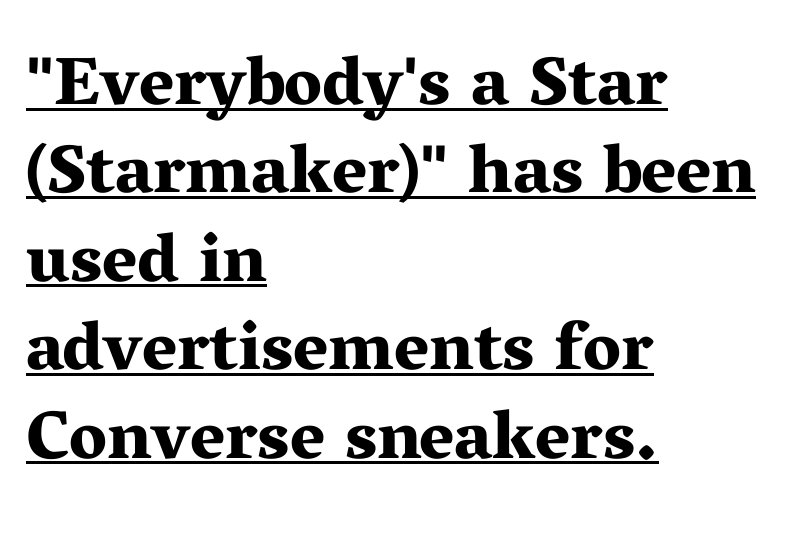
The face used here is seriffed, in the tradition of book romans. Weight check: bold — yes, fully. Horizontal alignment here is leftward, the default for most running prose. Here the designer chose a conventional face with non-uniform glyph widths.
